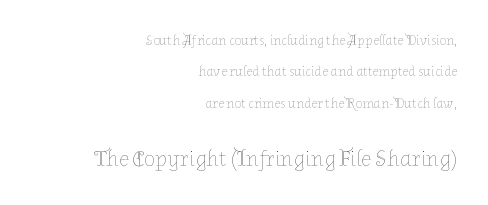
{"italic": "no", "bold": "no", "underline": "no", "align": "right", "line_spacing": "loose", "line_spacing_ratio": 2.25, "letter_spacing": "normal", "letter_spacing_em": 0.0, "larger_block": "second", "size_ratio": 1.64, "glyph_px": 23}
